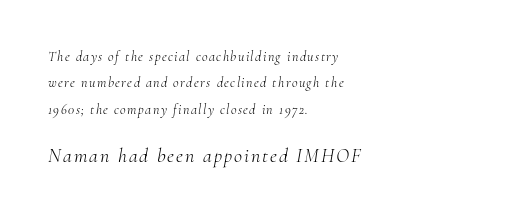
The image shows 20 px text type, italic (leaning right); set left-aligned, line spacing 1.88x, not underlined; the second (bottom) block is 1.43x larger.
